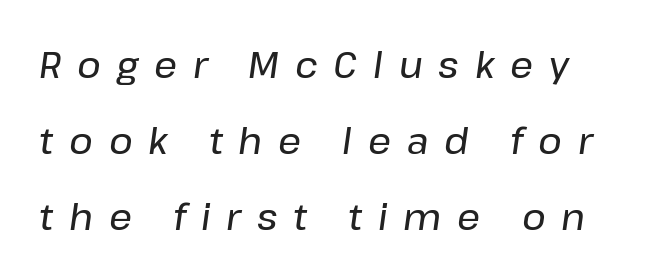
{"italic": "yes", "lean": "right", "slant_degrees": 8, "width": "normal", "stroke_contrast": "low", "x_height": "medium", "monospaced": "no", "underline": "no", "line_spacing": "loose", "line_spacing_ratio": 2.11, "letter_spacing": "wide", "letter_spacing_em": 0.44, "glyph_px": 36}
